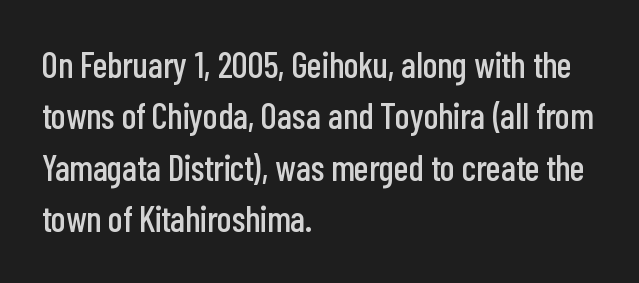
Students, note that the glyphs here touch the page at normal intervals. No feet cap the strokes, marking this as sans-serif type. Horizontally, the lines are justified to the leading edge only. Evenly set lines give the paragraph a standard silhouette. Honestly, there is no underline to notice here at all.
